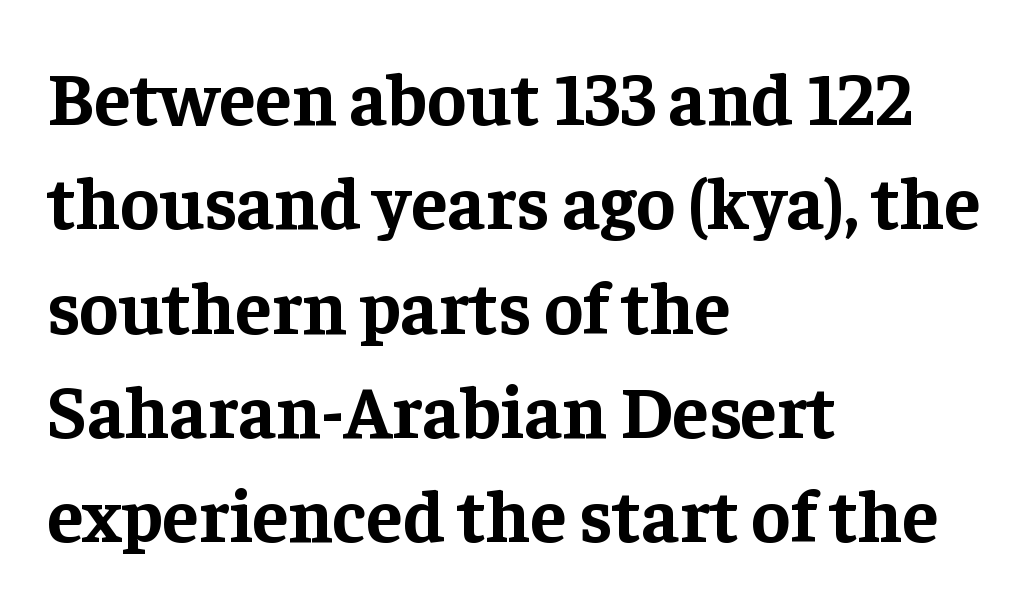
Q: Is the text bold? A: Yes.
Q: Is the text italic (slanted)? A: No, it is upright.
Q: Is the typeface a serif or a sans-serif typeface? A: Serif.
Q: Is the text underlined? A: No.
Q: How is the paragraph aligned? A: Left-aligned.
Q: Is the spacing between letters normal or unusually wide? A: Normal.
Q: Is the spacing between lines tight, normal or loose? A: Normal.
Q: Width (condensed, normal, or wide)? A: Normal.
Q: Stroke contrast? A: Low.
Q: x-height? A: Medium.
Q: Monospaced? A: No.
